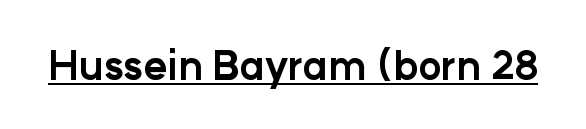
{"serif": "no", "italic": "no", "bold": "yes", "weight": "bold", "width": "normal", "stroke_contrast": "low", "x_height": "medium", "monospaced": "no", "underline": "yes", "letter_spacing": "normal", "letter_spacing_em": 0.0, "glyph_px": 40}
